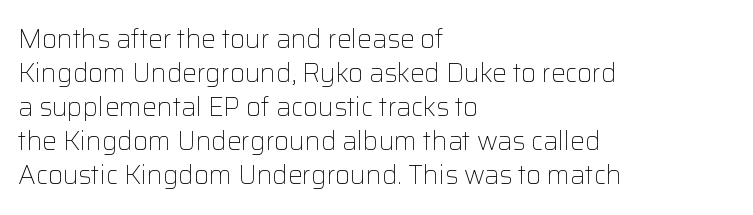
Descenders are the only things crossing below the line. All the whitespace from short lines collects on the right. Characters remain perfectly vertical along every line. The letters sit at their default tracking, neither squeezed nor spread.
